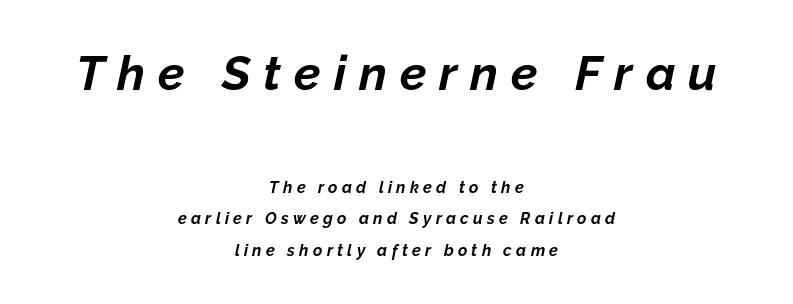
{"italic": "yes", "lean": "right", "slant_degrees": 12, "bold": "yes", "weight": "bold", "width": "normal", "stroke_contrast": "low", "x_height": "medium", "monospaced": "no", "underline": "no", "align": "center", "line_spacing": "loose", "line_spacing_ratio": 1.97, "letter_spacing": "wide", "letter_spacing_em": 0.27, "larger_block": "first", "size_ratio": 3.0, "glyph_px": 48}
